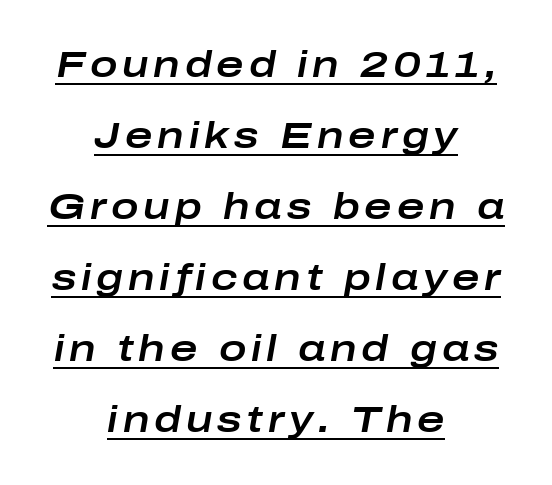
{"italic": "yes", "lean": "right", "slant_degrees": 10, "width": "wide", "stroke_contrast": "low", "x_height": "medium", "monospaced": "no", "underline": "yes", "align": "center", "line_spacing": "loose", "line_spacing_ratio": 1.92, "glyph_px": 37}
